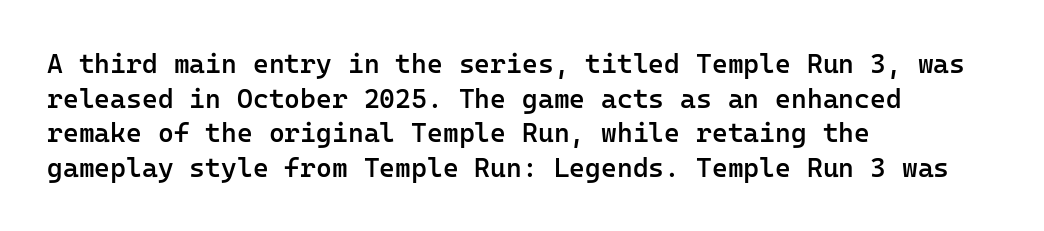
Q: Is the text bold? A: Semi-bold.
Q: Is the text italic (slanted)? A: No, it is upright.
Q: Is the text underlined? A: No.
Q: How is the paragraph aligned? A: Left-aligned.
Q: Is the spacing between letters normal or unusually wide? A: Normal.
Q: Is the spacing between lines tight, normal or loose? A: Normal.
